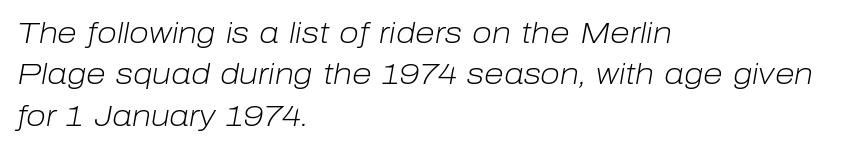
The image shows 29 px light type, italic (leaning right); set left-aligned, normal line spacing (1.43x), normal letter spacing, not underlined; low stroke contrast and a medium x-height.
